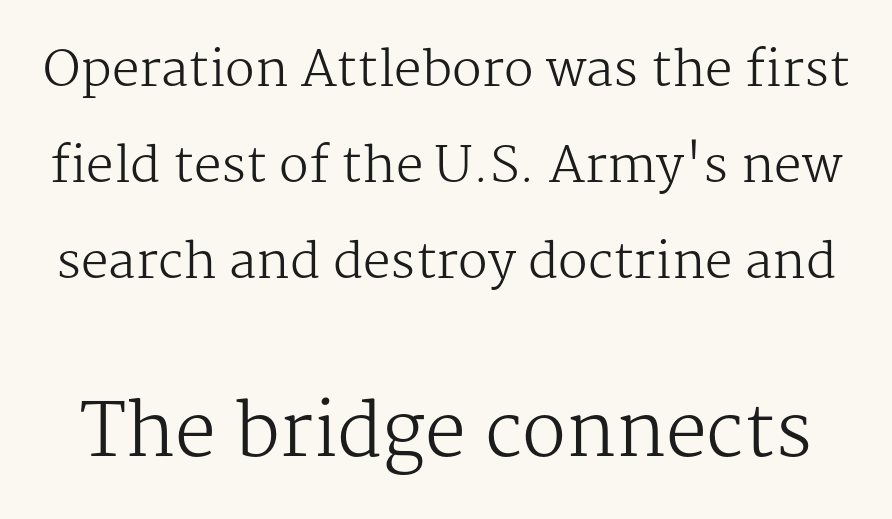
No italicization has been applied; the sample stays upright. Little horizontal feet cap the strokes, marking this as serif type. Is there much room between lines? Yes — plenty of vertical air separates them. Is this a fixed-width face? No — the glyphs have proportional, varying widths.
